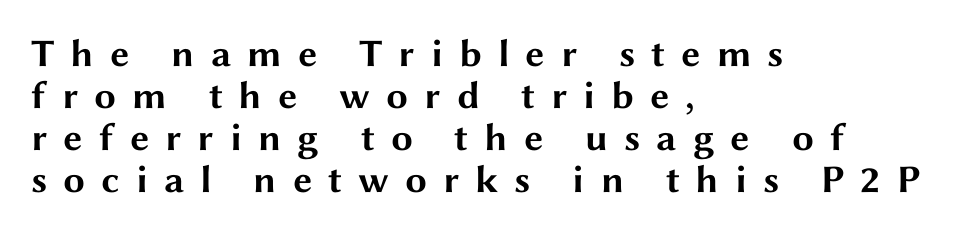
The image shows 39 px bold, wide sans-serif type, upright; set left-aligned, tight line spacing (1.08x), unusually wide letter spacing (+0.41 em), not underlined; medium stroke contrast and a medium x-height.
